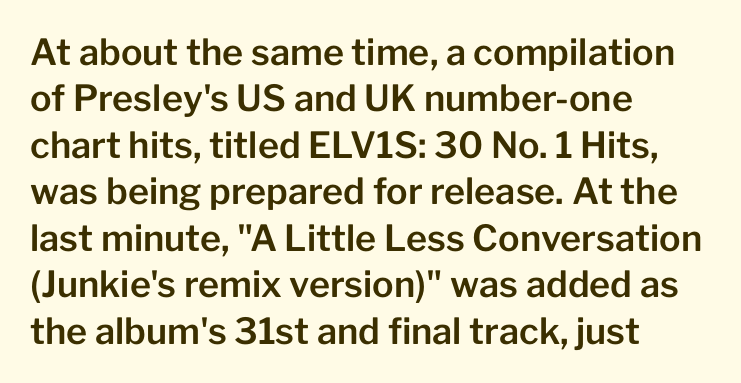
The image shows 36 px sans-serif type, upright; set left-aligned, normal line spacing (1.29x), normal letter spacing, not underlined; low stroke contrast and a medium x-height.
